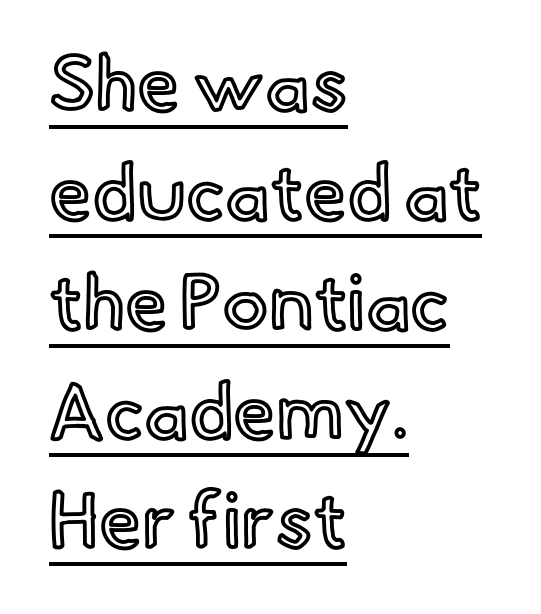
The image shows 77 px text type, upright; set left-aligned, normal line spacing (1.42x), normal letter spacing, underlined; a small x-height.
